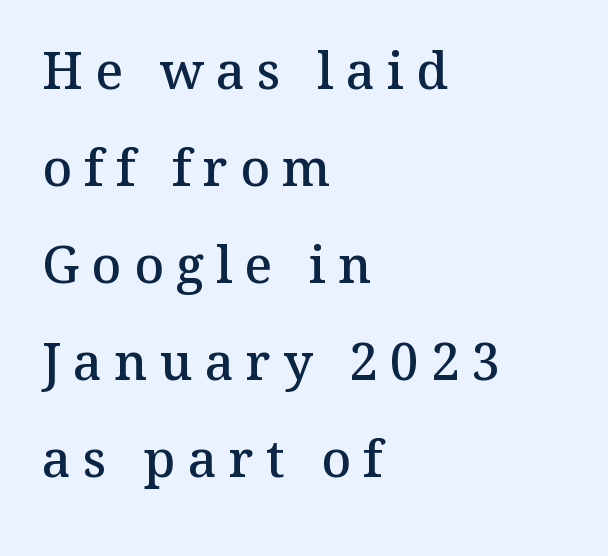
The image shows 51 px semibold serif type, upright; set left-aligned, loose line spacing (1.9x), unusually wide letter spacing (+0.24 em), not underlined; medium stroke contrast and a medium x-height.
